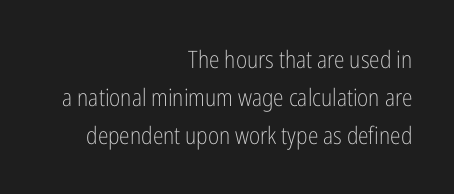
The image shows 24 px text type, upright; set right-aligned, normal line spacing (1.58x), normal letter spacing, not underlined.
